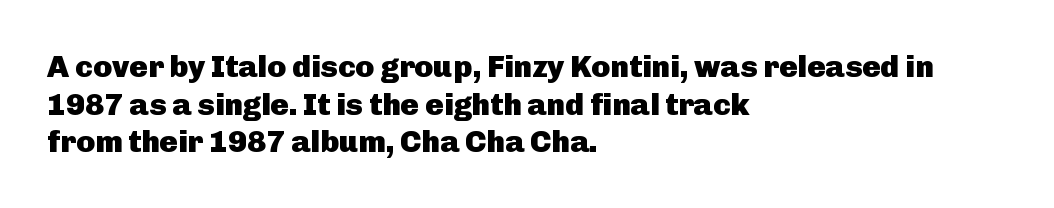
The image shows 31 px heavy sans-serif type, upright; set left-aligned, line spacing 1.21x, normal letter spacing, not underlined; low stroke contrast and a medium x-height.
